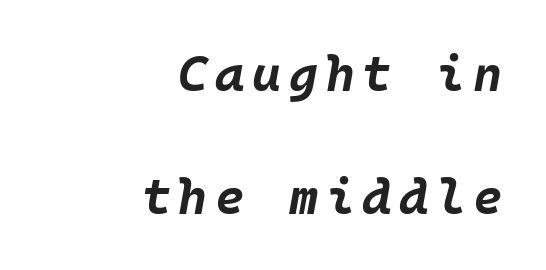
The image shows 50 px bold type, italic (leaning right); set right-aligned, loose line spacing (2.46x), not underlined; low stroke contrast and a large x-height.
